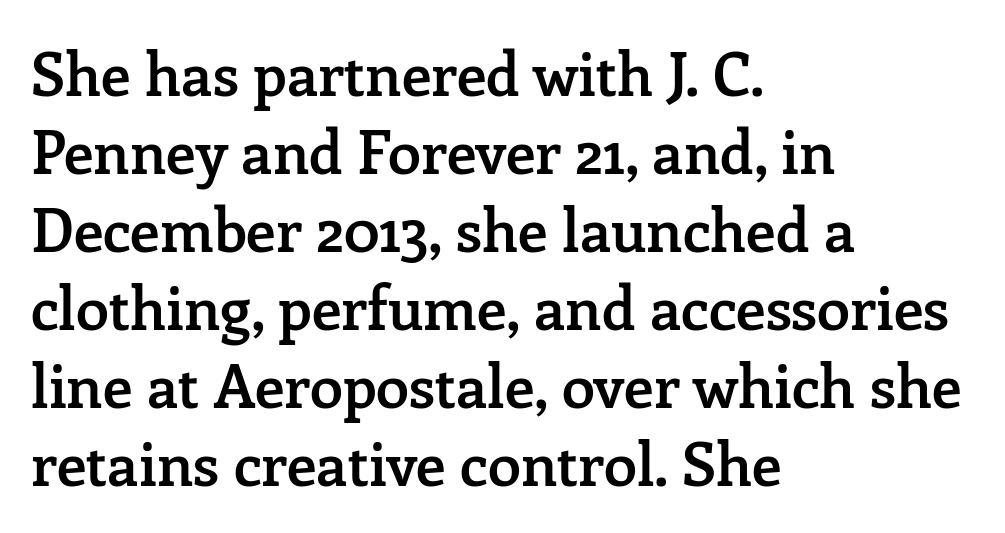
Q: Is the text bold? A: Semi-bold.
Q: Is the text italic (slanted)? A: No, it is upright.
Q: Is the typeface a serif or a sans-serif typeface? A: Serif.
Q: Is the text underlined? A: No.
Q: How is the paragraph aligned? A: Left-aligned.
Q: Is the spacing between letters normal or unusually wide? A: Normal.
Q: Is the spacing between lines tight, normal or loose? A: Normal.
Q: Width (condensed, normal, or wide)? A: Normal.
Q: Stroke contrast? A: Low.
Q: x-height? A: Medium.
Q: Monospaced? A: No.
